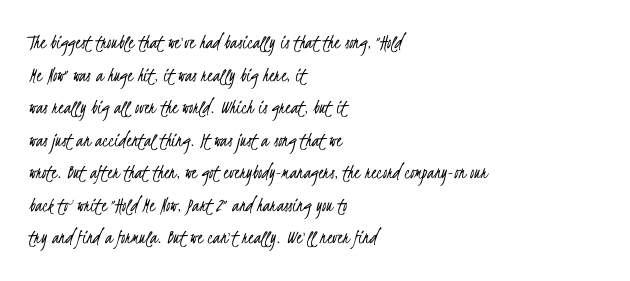
The image shows 21 px text type; set left-aligned, normal line spacing (1.55x), normal letter spacing, not underlined.
